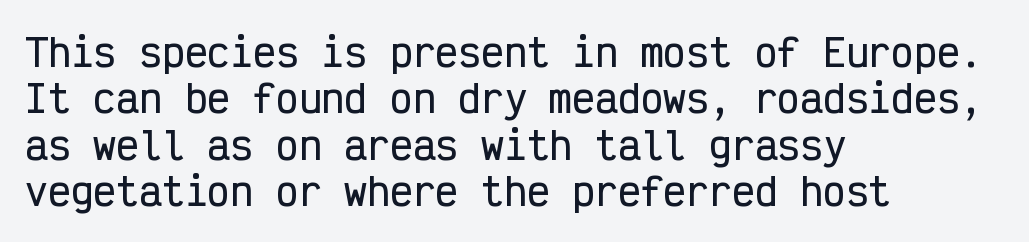
Quick note: not italic, upright. Each letter's strokes conclude bluntly, with no projecting serifs. Standard letterfit; no display-style spreading of the glyphs. The paragraph shown leans on its left margin. Underline: absent. Monospaced: the letters line up in strict vertical columns.
